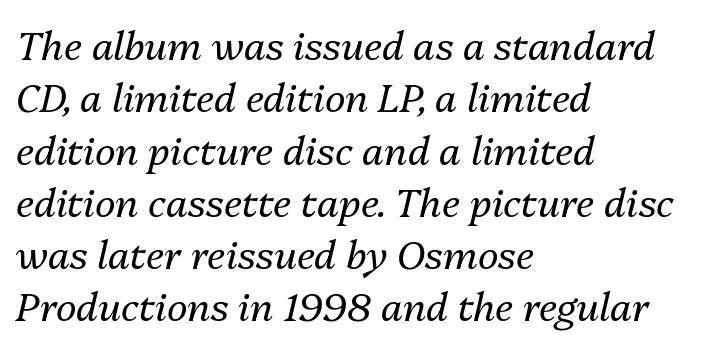
{"italic": "yes", "lean": "right", "slant_degrees": 13, "bold": "no", "weight": "regular", "width": "normal", "stroke_contrast": "medium", "x_height": "medium", "monospaced": "no", "underline": "no", "align": "left", "line_spacing": "normal", "line_spacing_ratio": 1.34, "letter_spacing": "normal", "letter_spacing_em": 0.0, "glyph_px": 39}
